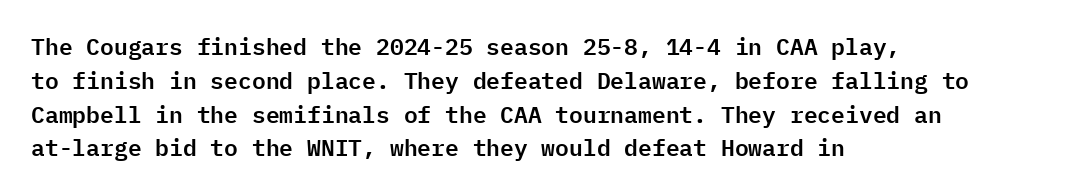
{"italic": "no", "underline": "no", "align": "left", "line_spacing": "normal", "line_spacing_ratio": 1.47, "letter_spacing": "normal", "letter_spacing_em": 0.0, "glyph_px": 23}
